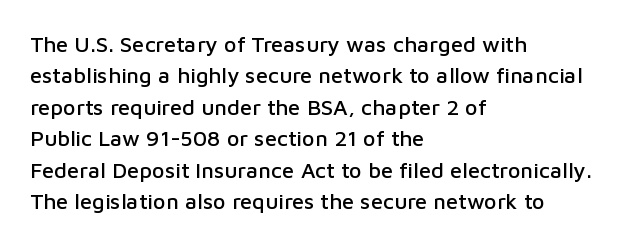
Quick note: underline off. Interline gaps are of average width in this sample. Notice how the stems are strictly vertical — no italics here. How are the letters spaced? Ordinarily, with no added tracking. The lines are quadded left.
